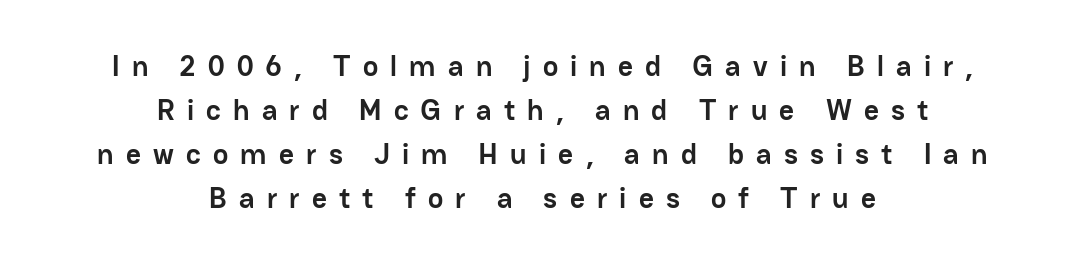
The image shows 29 px semibold sans-serif type, upright; set centered, normal line spacing (1.52x), unusually wide letter spacing (+0.42 em), not underlined; low stroke contrast and a medium x-height.
